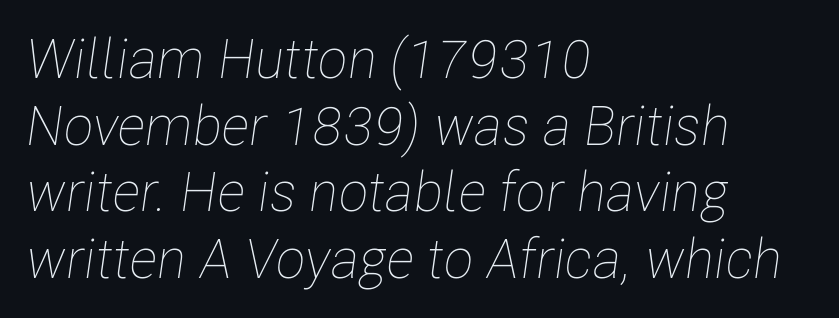
{"italic": "yes", "lean": "right", "slant_degrees": 8, "bold": "no", "weight": "thin", "width": "condensed", "stroke_contrast": "low", "x_height": "medium", "monospaced": "no", "underline": "no", "align": "left", "line_spacing_ratio": 1.21, "letter_spacing": "normal", "letter_spacing_em": 0.0, "glyph_px": 55}
